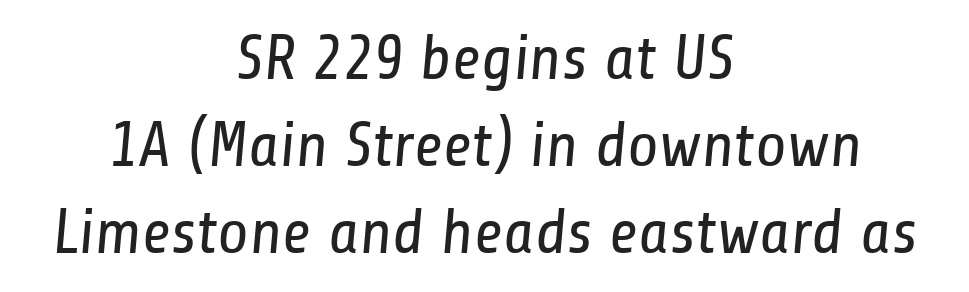
{"serif": "no", "bold": "no", "weight": "regular", "width": "condensed", "stroke_contrast": "low", "x_height": "medium", "monospaced": "no", "underline": "no", "align": "center", "line_spacing": "normal", "line_spacing_ratio": 1.36, "letter_spacing": "normal", "letter_spacing_em": 0.0, "glyph_px": 64}
